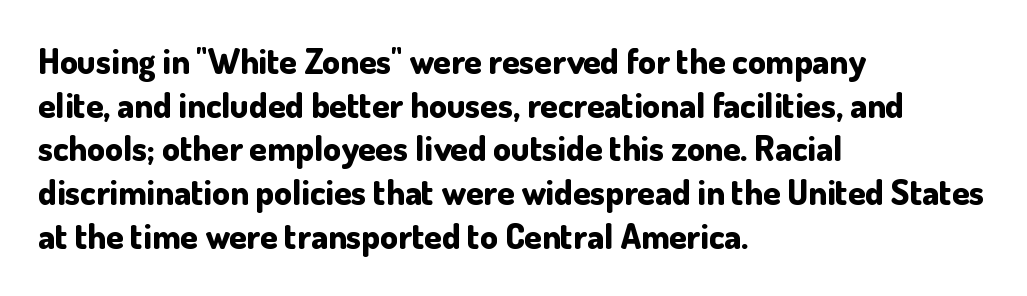
{"serif": "no", "italic": "no", "bold": "yes", "weight": "bold", "width": "normal", "stroke_contrast": "low", "x_height": "small", "monospaced": "no", "underline": "no", "align": "left", "line_spacing": "normal", "line_spacing_ratio": 1.25, "letter_spacing": "normal", "letter_spacing_em": 0.0, "glyph_px": 35}
